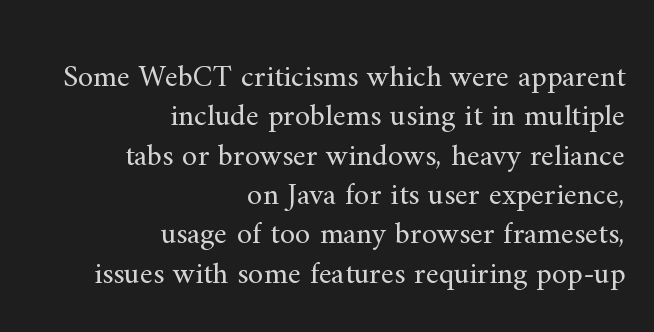
Students, note that the glyphs here touch the page at normal intervals. Spacing verdict: proportional, widths tailored to each character. The typeface chosen for these lines features serifs. The space directly below the letters is spotless. If you drew a ruler down the right edge, every line would touch it. Tall strokes in this sample are plumb rather than angled.
